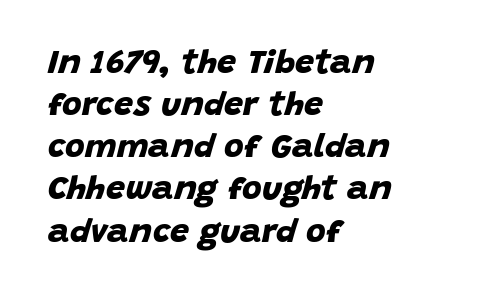
The image shows 34 px bold sans-serif type; set left-aligned, line spacing 1.24x, normal letter spacing, not underlined; low stroke contrast and a large x-height.
